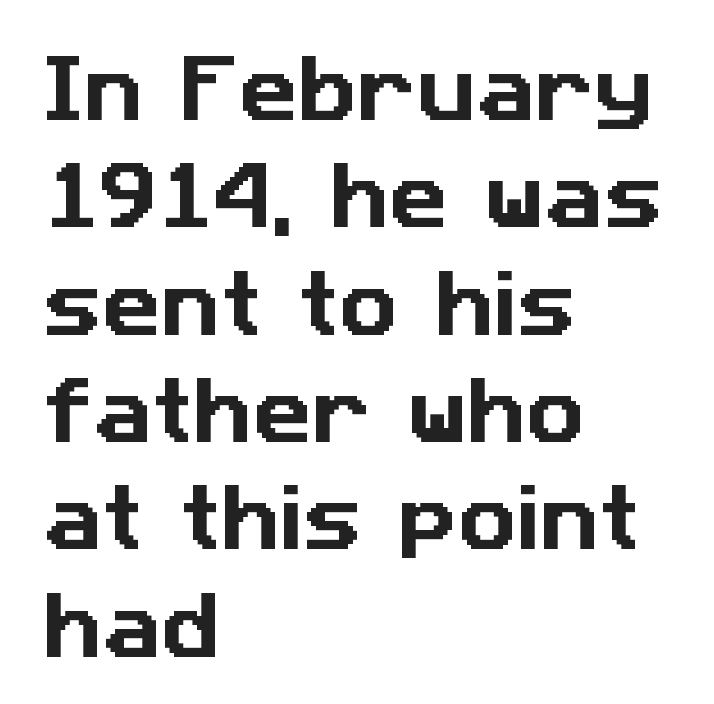
{"serif": "no", "width": "normal", "stroke_contrast": "low", "x_height": "medium", "monospaced": "no", "underline": "no", "align": "left", "line_spacing": "normal", "line_spacing_ratio": 1.47, "letter_spacing": "normal", "letter_spacing_em": 0.0, "glyph_px": 73}
